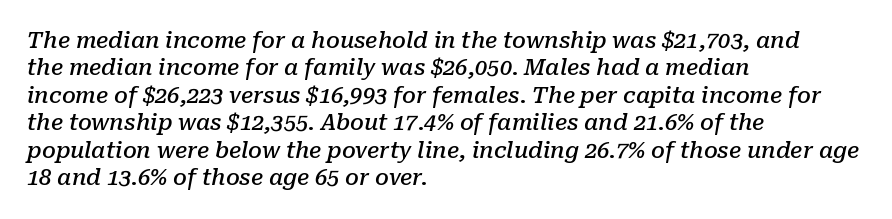
The glyphs look as if they've been sheared to an angle. Underlining? Definitely not there. These lines carry some extra weight — a demibold, not a full bold. Standard letterfit; no display-style spreading of the glyphs. This rendering uses left alignment, leaving the right contour irregular. The passage shown stacks its lines at a standard gap.
